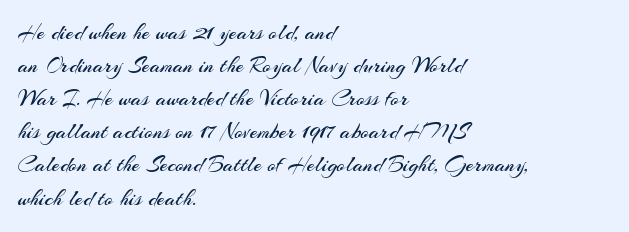
The image shows 23 px text type; set left-aligned, normal line spacing (1.44x), normal letter spacing, not underlined.
